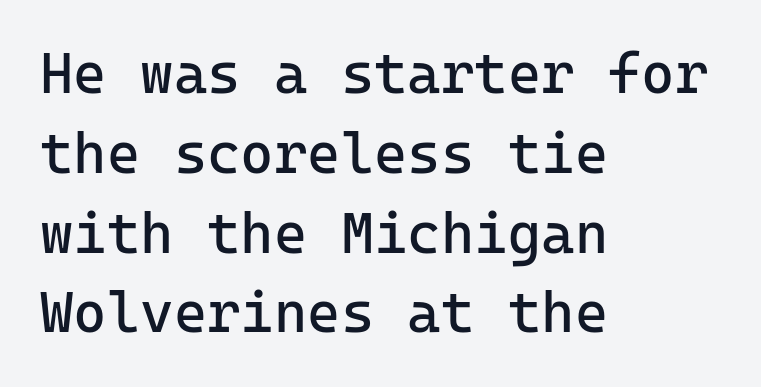
No chunkiness to these letters — they're not bold. Leading: standard. The specimen omits any rule beneath the text block's lines. Every row of glyphs begins at an identical x-position on the left. The axis of the letterforms is exactly vertical.
